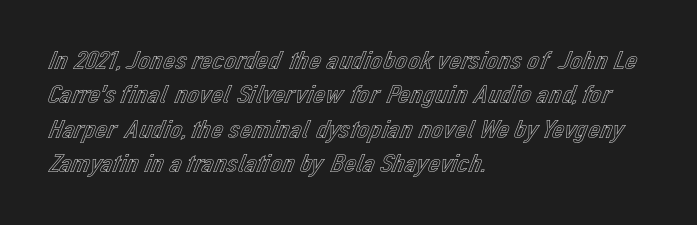
{"underline": "no", "align": "left", "line_spacing": "normal", "line_spacing_ratio": 1.27, "letter_spacing": "normal", "letter_spacing_em": 0.0, "glyph_px": 27}
